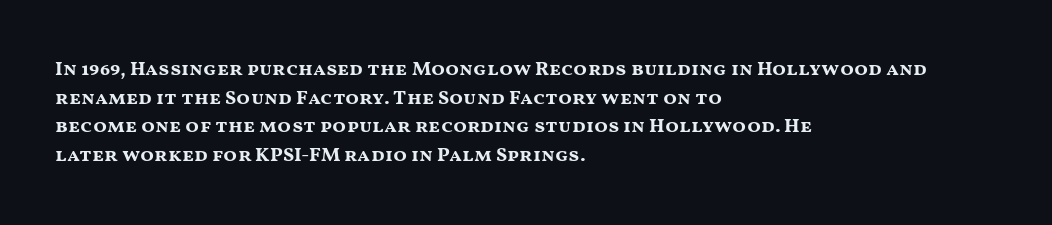
The image shows 20 px bold type, upright; set left-aligned, normal line spacing (1.43x), normal letter spacing, not underlined.
